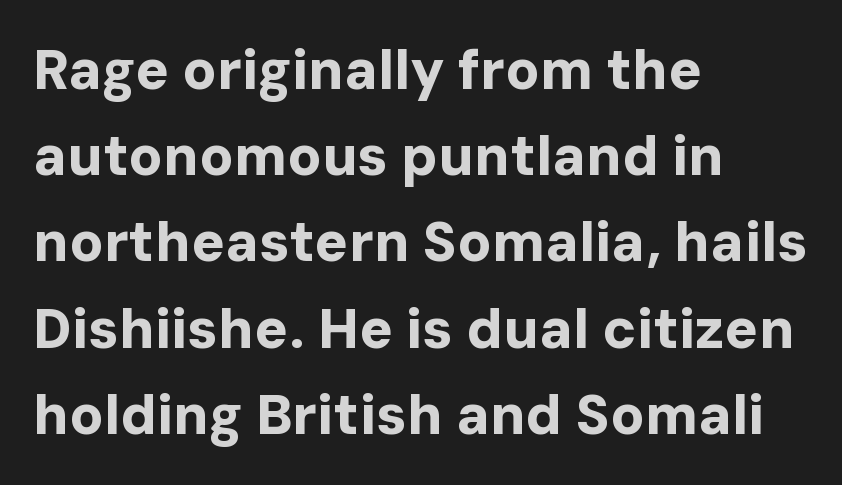
The image shows 56 px bold sans-serif type, upright; set left-aligned, normal line spacing (1.54x), normal letter spacing, not underlined; low stroke contrast and a medium x-height.
